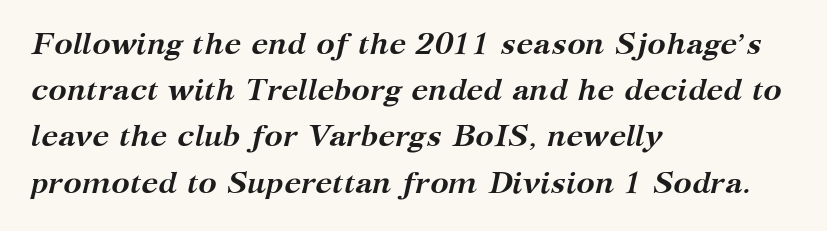
Where is the straight margin? On the left. Clear beneath every line of the passage. Horizontal bands of white between lines are of average thickness. Observe the lean: these are italic letterforms.
